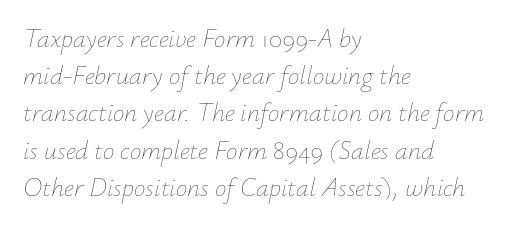
{"italic": "yes", "lean": "right", "slant_degrees": 12, "bold": "no", "underline": "no", "align": "left", "line_spacing": "normal", "line_spacing_ratio": 1.43, "letter_spacing": "normal", "letter_spacing_em": 0.0, "glyph_px": 26}
